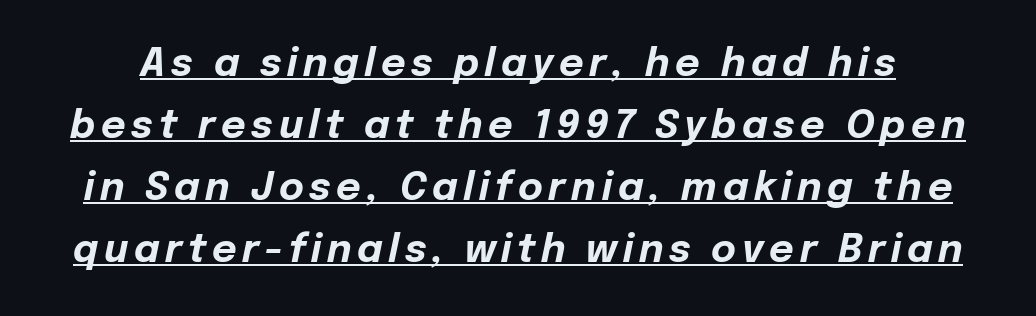
A full-strength bold gives these letters their thick strokes. Quick note: underline on. Students, observe: this is what conventionally led text looks like. The lettering tilts uniformly, giving the passage an italic look. The face used here is proportionally spaced, like ordinary book or web type.
